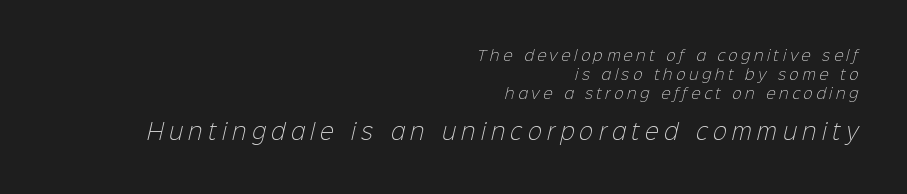
The image shows 21 px text type; set right-aligned, normal line spacing (1.34x), unusually wide letter spacing (+0.26 em), not underlined; the second (bottom) block is 1.5x larger.
